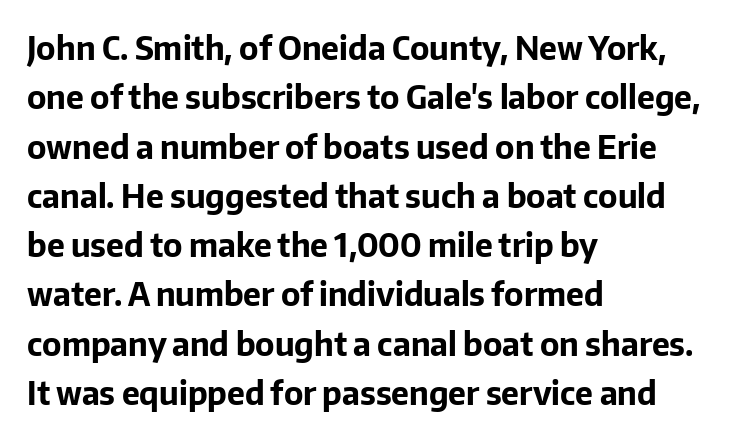
The baseline area is clear. The passage shown is typed in a proportional face where columns would drift. Italic: no, the glyphs are upright roman. These words are printed bold, with thick strokes throughout. This sample keeps an unexceptional amount of space between lines.
